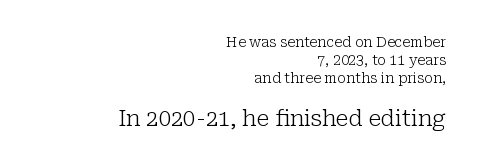
Q: Is the text bold? A: No.
Q: Is the text italic (slanted)? A: No, it is upright.
Q: Is the text underlined? A: No.
Q: How is the paragraph aligned? A: Right-aligned.
Q: Is the spacing between letters normal or unusually wide? A: Normal.
Q: Is the spacing between lines tight, normal or loose? A: Normal.
Q: Which block of text is set in a larger size, the first (top) or the second (bottom)? A: The second (bottom) one.
